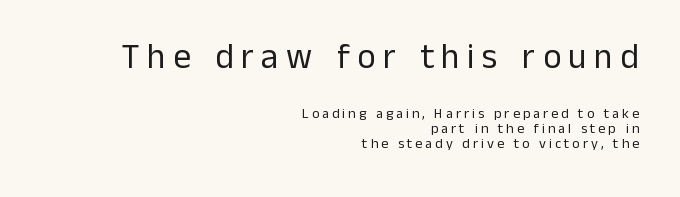
{"serif": "no", "italic": "no", "bold": "no", "weight": "regular", "width": "normal", "stroke_contrast": "low", "x_height": "medium", "monospaced": "no", "underline": "no", "align": "right", "line_spacing": "tight", "line_spacing_ratio": 1.08, "letter_spacing": "wide", "letter_spacing_em": 0.21, "larger_block": "first", "size_ratio": 2.5, "glyph_px": 35}
